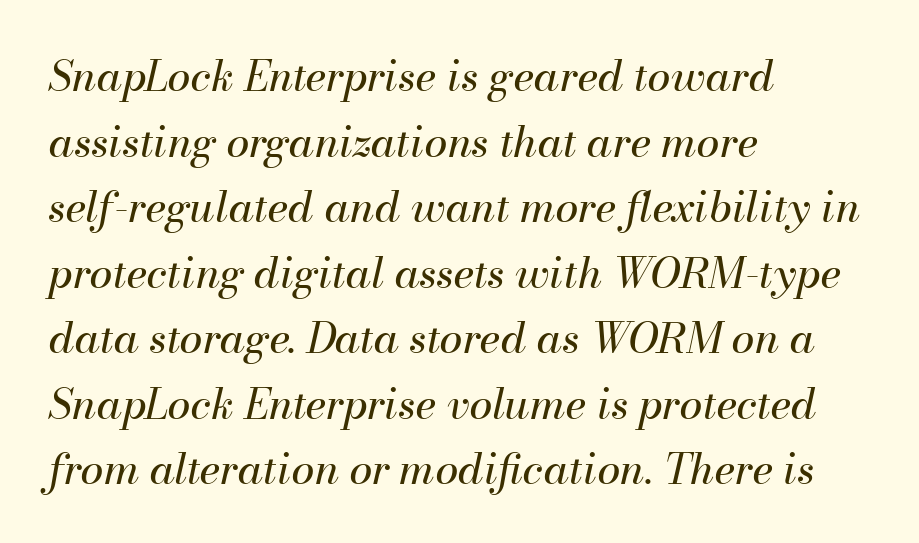
Q: Is the text bold? A: No.
Q: Is the text italic (slanted)? A: Yes, it leans right by about 13 degrees.
Q: Is the text underlined? A: No.
Q: How is the paragraph aligned? A: Left-aligned.
Q: Is the spacing between letters normal or unusually wide? A: Normal.
Q: Is the spacing between lines tight, normal or loose? A: Normal.
Q: Width (condensed, normal, or wide)? A: Normal.
Q: Stroke contrast? A: Medium.
Q: x-height? A: Small.
Q: Monospaced? A: No.
